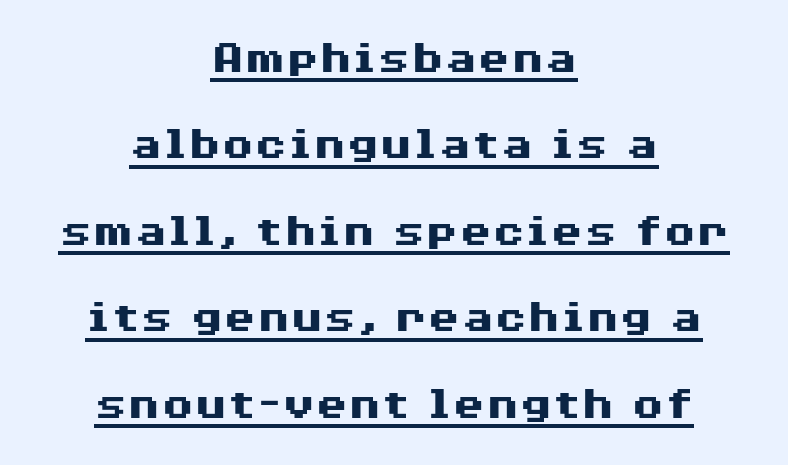
The image shows 48 px heavy, wide sans-serif type, upright; set centered, line spacing 1.8x, normal letter spacing, underlined; medium stroke contrast and a medium x-height.
